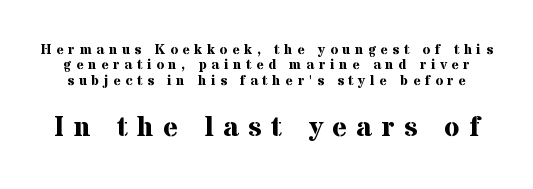
The image shows 28 px bold serif type, upright; set tight line spacing (1.09x), unusually wide letter spacing (+0.34 em), not underlined; the second (bottom) block is 2.0x larger; medium stroke contrast and a medium x-height.
